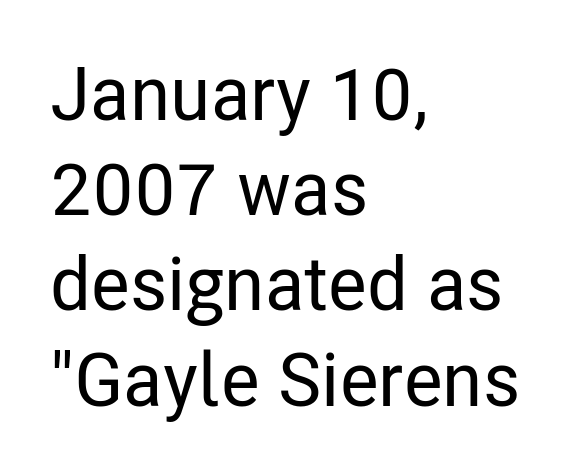
The image shows 75 px condensed sans-serif type, upright; set left-aligned, normal line spacing (1.27x), normal letter spacing, not underlined; low stroke contrast and a medium x-height.
